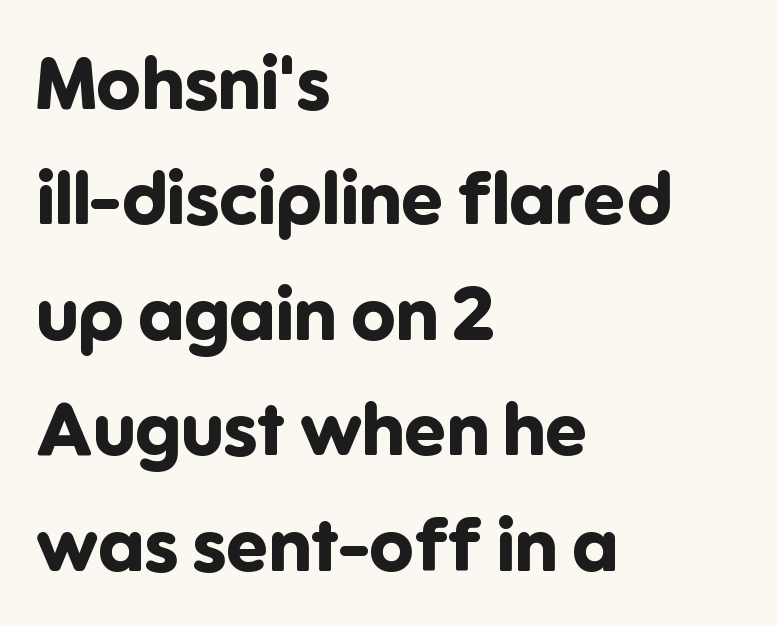
In terms of leading, this rendering sits right in the middle. The typography opts for an upright posture over an oblique one. I'd describe the lettering as bold — thick and assertive. Serif or sans? Sans — the stroke terminals are bare. Descender tails drop into unmarked territory. How are the letters spaced? Ordinarily, with no added tracking.
